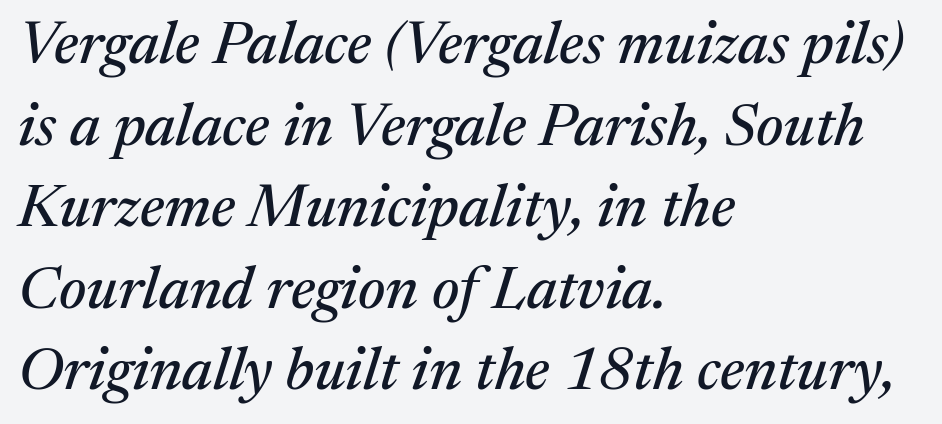
{"serif": "yes", "italic": "yes", "lean": "right", "slant_degrees": 17, "width": "normal", "stroke_contrast": "medium", "x_height": "medium", "monospaced": "no", "underline": "no", "align": "left", "line_spacing": "normal", "line_spacing_ratio": 1.36, "letter_spacing": "normal", "letter_spacing_em": 0.0, "glyph_px": 60}
